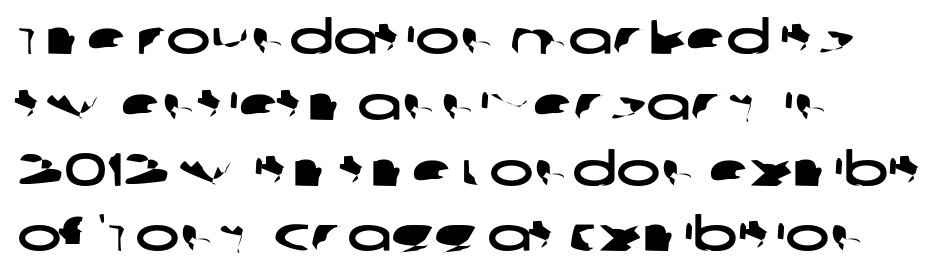
Is this a fixed-width face? No — the glyphs have proportional, varying widths. No feet cap the strokes, marking this as sans-serif type. A clean baseline with only descenders dipping below it. The block of text has a typical density, with ordinary space between rows.
